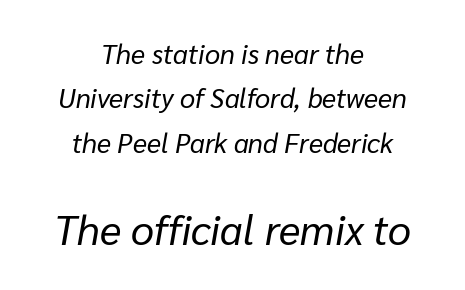
The line-height multiplier appears to be the usual default. The passage shown is typed in a proportional face where columns would drift. The rendering applies a slant to the glyphs. In this sample the second text group is rendered at the bigger scale. Honestly, the letter spacing is just normal — you wouldn't notice it.
